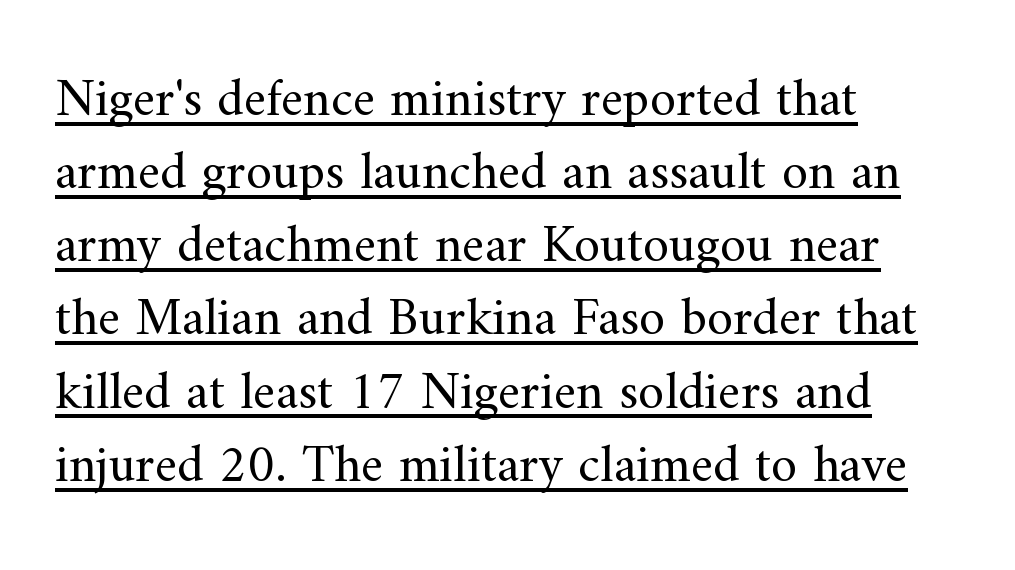
Glance below the letters and you will spot a drawn line. Every stem runs plumb, perpendicular to the baseline. Varying glyph widths throughout — classic text-font behaviour. The line-height multiplier appears to be the usual default. This sample uses plain, unmodified letter spacing.
